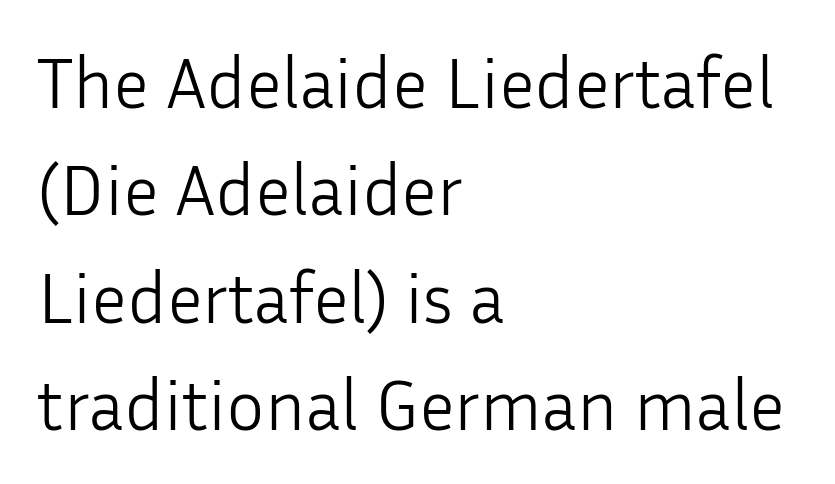
Serifs: no, the terminals of the letterforms are clean. The paragraph has a hard left edge and a soft right edge. There is no visible air inserted between adjacent glyphs. The face looks like a standard text weight, possibly lighter. Looks like regular typesetting: each glyph gets only the width it needs. The gap between lines stays unmarked.
